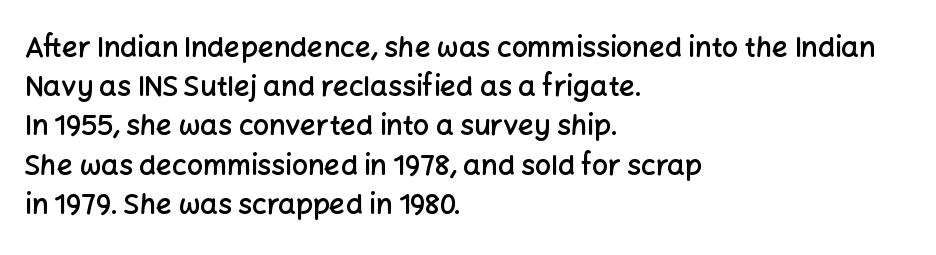
Standard letterfit; no display-style spreading of the glyphs. You could not count columns in this text — the font is proportionally spaced. These lines stack with their left ends in a neat column. Look at the bottom of the vertical strokes: they stop flat, with no serifs. This block has exactly the height ordinary leading produces. The letters stand straight up with perfectly vertical stems.
